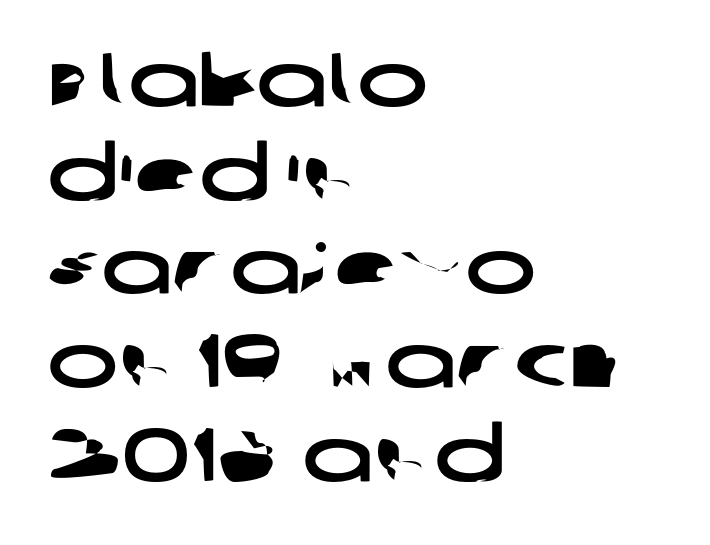
The image shows 75 px wide sans-serif type; set left-aligned, normal line spacing (1.25x), normal letter spacing, not underlined; low stroke contrast and a large x-height.
